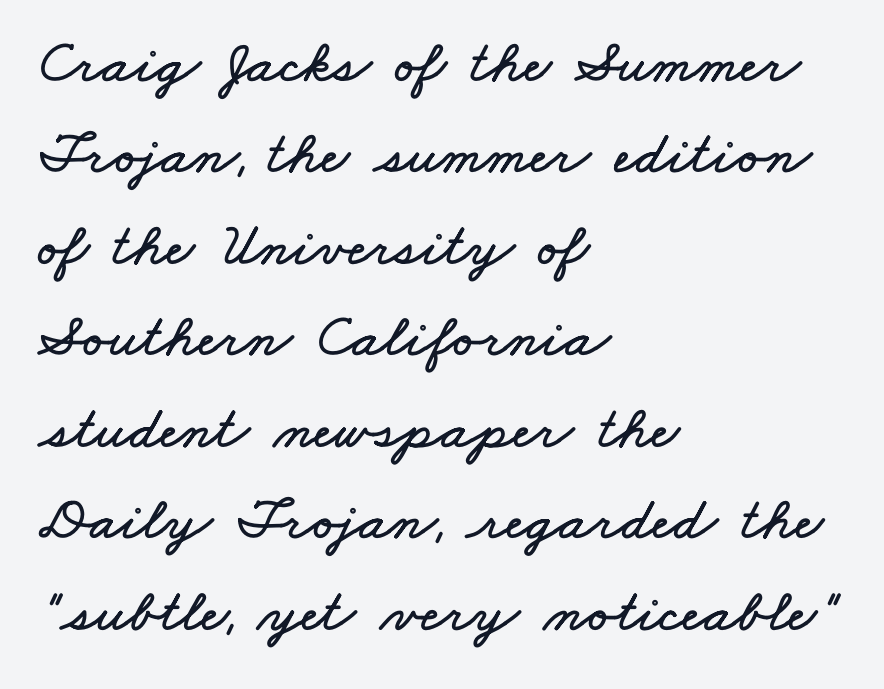
{"width": "wide", "stroke_contrast": "low", "x_height": "small", "monospaced": "no", "underline": "no", "align": "left", "line_spacing": "normal", "line_spacing_ratio": 1.5, "letter_spacing": "normal", "letter_spacing_em": 0.0, "glyph_px": 61}
